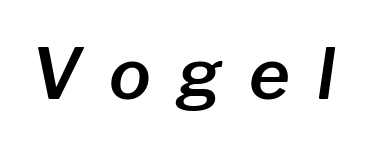
The image shows 70 px text type, italic (leaning right); set unusually wide letter spacing (+0.39 em), not underlined; low stroke contrast and a medium x-height.
